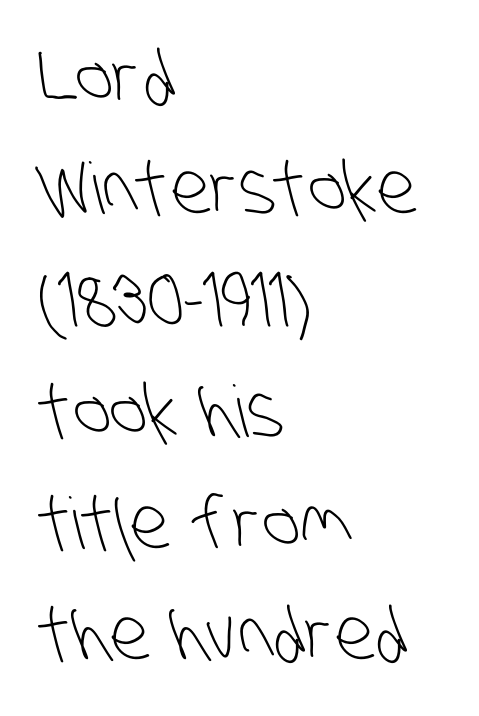
{"serif": "no", "bold": "no", "weight": "light", "width": "condensed", "stroke_contrast": "low", "x_height": "large", "monospaced": "no", "underline": "no", "align": "left", "line_spacing": "normal", "line_spacing_ratio": 1.57, "letter_spacing": "normal", "letter_spacing_em": 0.0, "glyph_px": 71}
